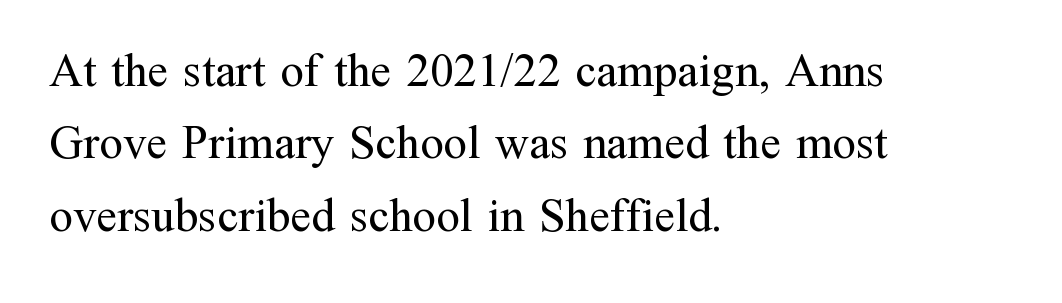
{"serif": "yes", "italic": "no", "bold": "no", "weight": "regular", "width": "normal", "stroke_contrast": "medium", "x_height": "medium", "monospaced": "no", "underline": "no", "align": "left", "line_spacing": "normal", "line_spacing_ratio": 1.54, "letter_spacing": "normal", "letter_spacing_em": 0.0, "glyph_px": 47}
